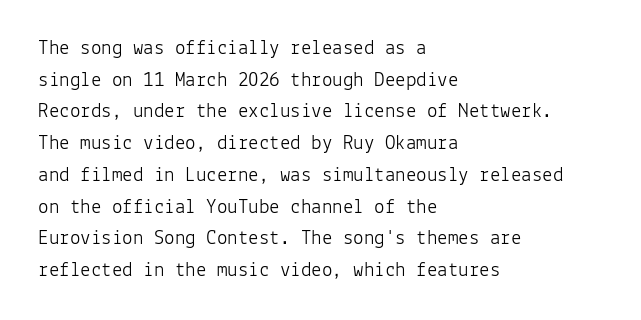
Q: Is the text bold? A: No.
Q: Is the text italic (slanted)? A: No, it is upright.
Q: Is the text underlined? A: No.
Q: How is the paragraph aligned? A: Left-aligned.
Q: Is the spacing between letters normal or unusually wide? A: Normal.
Q: Is the spacing between lines tight, normal or loose? A: Normal.
